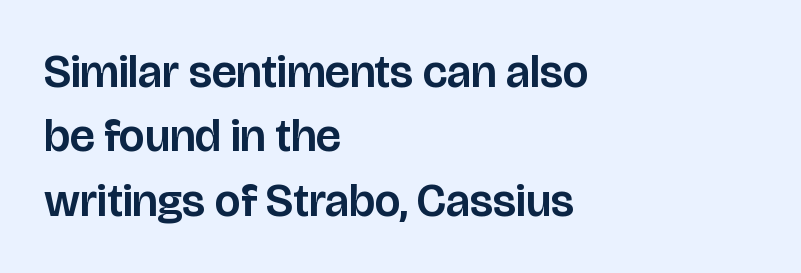
Caption: multi-line text, flush left, ragged right. The glyphs in this specimen are sans serif. The letters advance in unequal steps, a hallmark of proportional type. In terms of letterspacing, this is plain default setting. Lines of text with bare space underneath.
